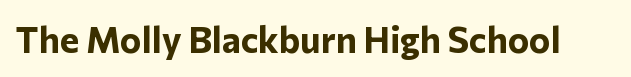
{"serif": "no", "italic": "no", "bold": "yes", "weight": "bold", "width": "normal", "stroke_contrast": "low", "x_height": "medium", "monospaced": "no", "underline": "no", "letter_spacing": "normal", "letter_spacing_em": 0.0, "glyph_px": 36}
